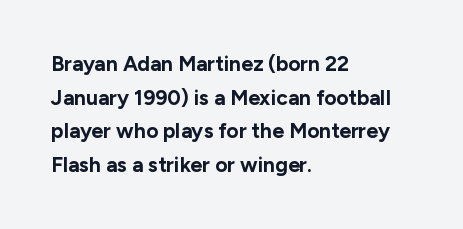
{"italic": "no", "bold": "yes", "underline": "no", "align": "left", "line_spacing": "normal", "line_spacing_ratio": 1.6, "letter_spacing": "normal", "letter_spacing_em": 0.0, "glyph_px": 21}
